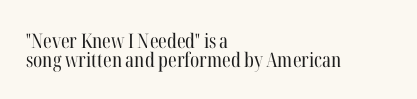
The image shows 20 px text type, upright; set left-aligned, tight line spacing (0.95x), normal letter spacing, not underlined.
